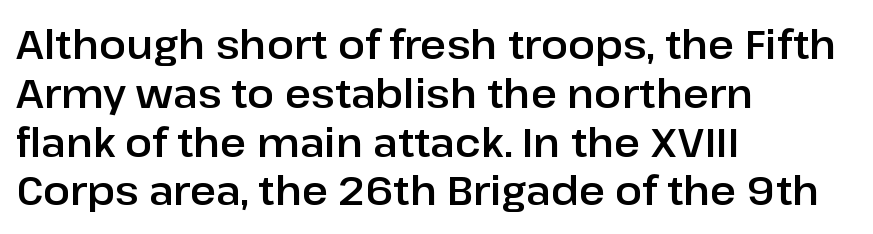
{"serif": "no", "italic": "no", "width": "normal", "stroke_contrast": "low", "x_height": "medium", "monospaced": "no", "underline": "no", "align": "left", "line_spacing_ratio": 1.22, "letter_spacing": "normal", "letter_spacing_em": 0.0, "glyph_px": 40}
